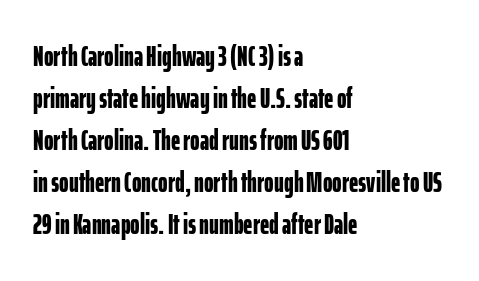
The typography opts for an upright posture over an oblique one. This sample keeps an unexceptional amount of space between lines. Words float on clear page, feet unadorned. Plenty of ink on the page — the face is bold. Serif or sans? Sans — the stroke terminals are bare.
